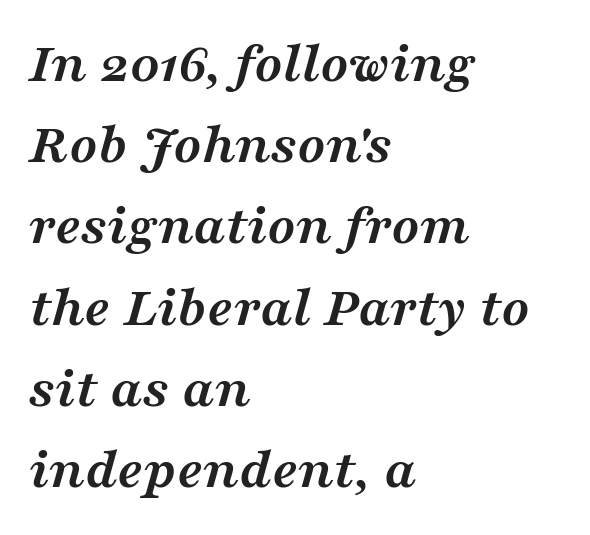
The image shows 58 px semibold, wide serif type, italic (leaning right); set left-aligned, normal line spacing (1.4x), normal letter spacing, not underlined; medium stroke contrast and a medium x-height.
